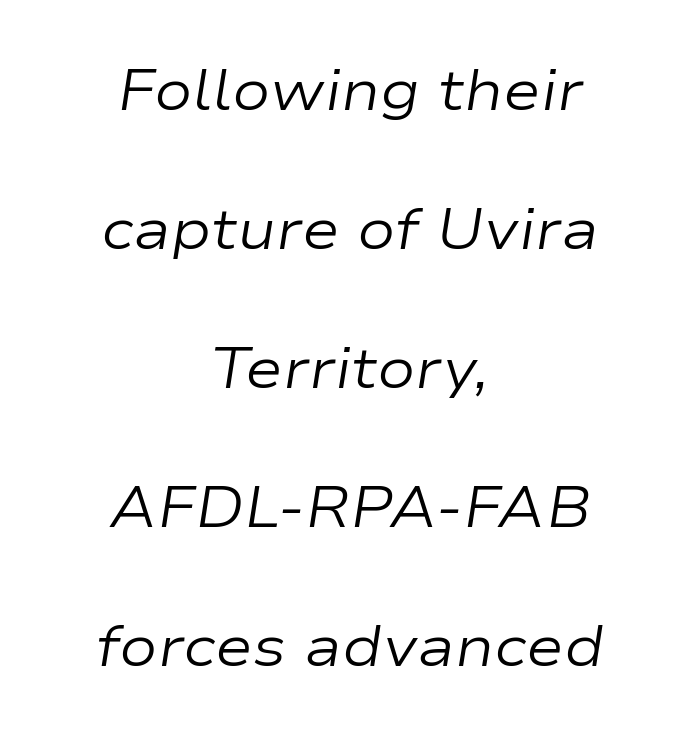
{"italic": "yes", "lean": "right", "slant_degrees": 9, "bold": "no", "weight": "regular", "width": "wide", "stroke_contrast": "low", "x_height": "medium", "monospaced": "no", "underline": "no", "align": "center", "line_spacing": "loose", "line_spacing_ratio": 2.44, "letter_spacing": "normal", "letter_spacing_em": 0.0, "glyph_px": 57}
